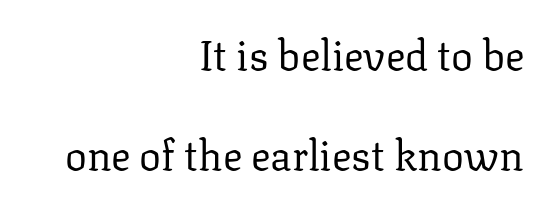
Nope, not italic — everything's standing straight. Varying glyph widths throughout — classic text-font behaviour. In terms of letterspacing, this is plain default setting. To sum up the face: it has serifs.
